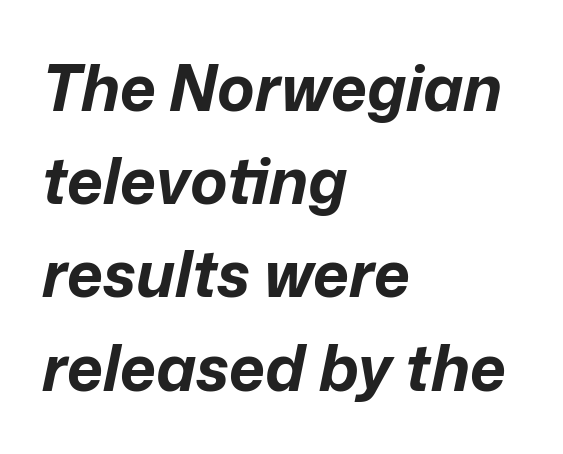
How are the letters spaced? Ordinarily, with no added tracking. Every row of glyphs begins at an identical x-position on the left. Heft: maximum for text — a bold. The block of text has a typical density, with ordinary space between rows. The letters advance in unequal steps, a hallmark of proportional type. Tall strokes in this sample are angled rather than plumb.
